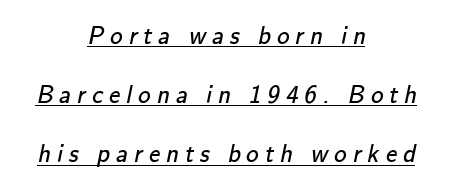
How would I describe the line gaps? Wide and relaxed. Is the letter spacing exaggerated? Yes — the characters are pushed far apart. A rule runs beneath these lines of type. The typesetting does not lean heavy: it is not bold. Compared with a flush-left layout, this one balances lines on the center instead.
